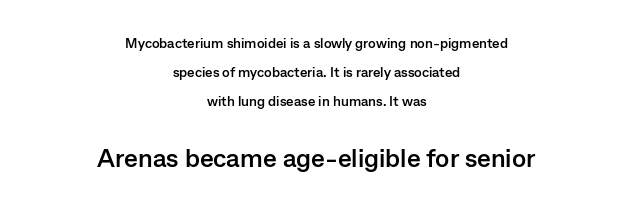
In terms of letterspacing, this is plain default setting. Teacher's note: observe the equal gaps on both sides — that is centered alignment. Each row of text sits above clean, open space. The block of text is sparse from top to bottom, with ample space between rows. Strokes here are thick enough to call this a true bold.
